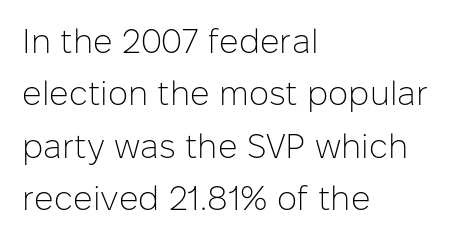
{"serif": "no", "italic": "no", "bold": "no", "weight": "light", "width": "normal", "stroke_contrast": "low", "x_height": "medium", "monospaced": "no", "underline": "no", "align": "left", "line_spacing": "normal", "line_spacing_ratio": 1.54, "letter_spacing": "normal", "letter_spacing_em": 0.0, "glyph_px": 34}
